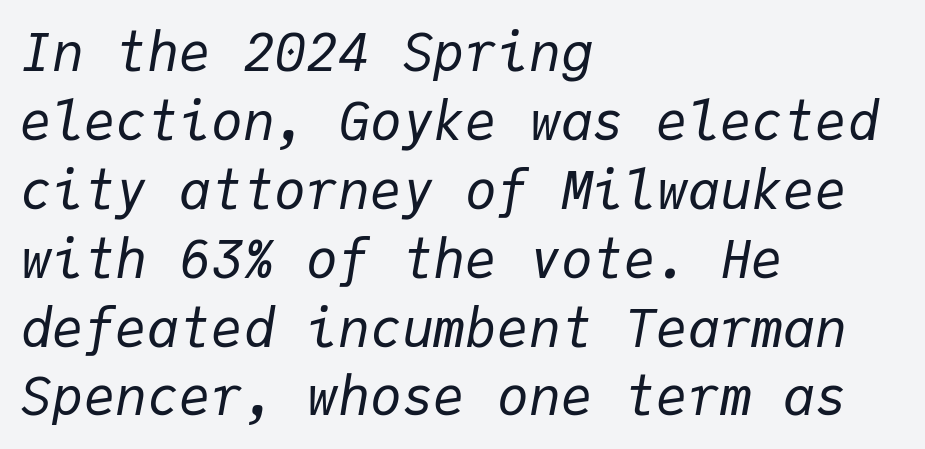
Normally led — the rows are evenly, conventionally spaced. The rendering uses typewriter-style spacing with identical character cells. If you drew a line through each stem, it would be angled. On a weight scale, this lands at 450 or below.
